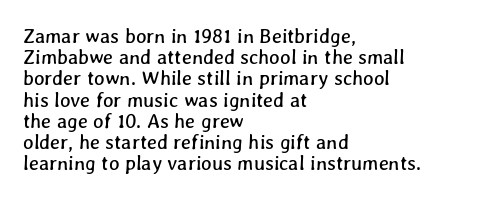
{"underline": "no", "align": "left", "line_spacing": "tight", "line_spacing_ratio": 1.06, "letter_spacing": "normal", "letter_spacing_em": 0.0, "glyph_px": 20}
